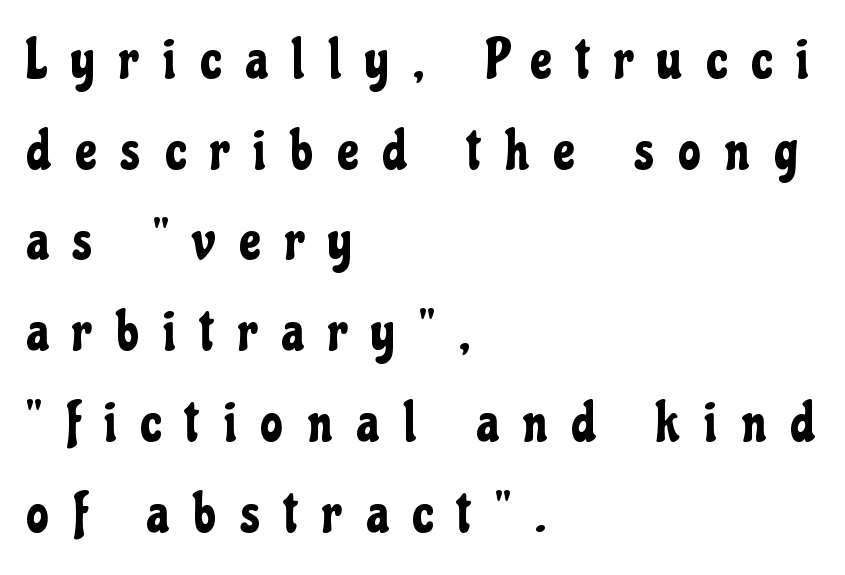
The image shows 56 px condensed sans-serif type, upright; set left-aligned, normal line spacing (1.62x), unusually wide letter spacing (+0.44 em), not underlined; low stroke contrast and a medium x-height.
